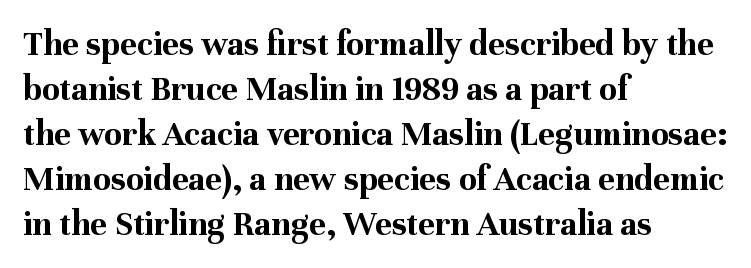
Does the copy run flush right? No — it runs flush left. Does extra space separate the letters? No, they use regular spacing. The lines sit at an ordinary, default distance from one another. Weight check: bold — yes, fully.
